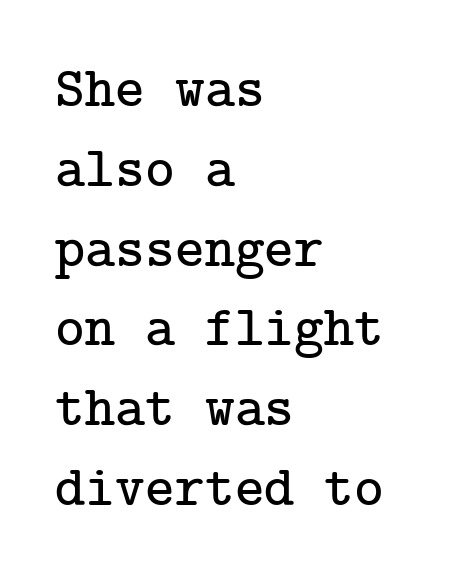
Q: Is the text italic (slanted)? A: No, it is upright.
Q: Is the typeface a serif or a sans-serif typeface? A: Serif.
Q: Is the text underlined? A: No.
Q: How is the paragraph aligned? A: Left-aligned.
Q: Is the spacing between letters normal or unusually wide? A: Normal.
Q: Is the spacing between lines tight, normal or loose? A: Normal.
Q: Width (condensed, normal, or wide)? A: Normal.
Q: Stroke contrast? A: Low.
Q: x-height? A: Medium.
